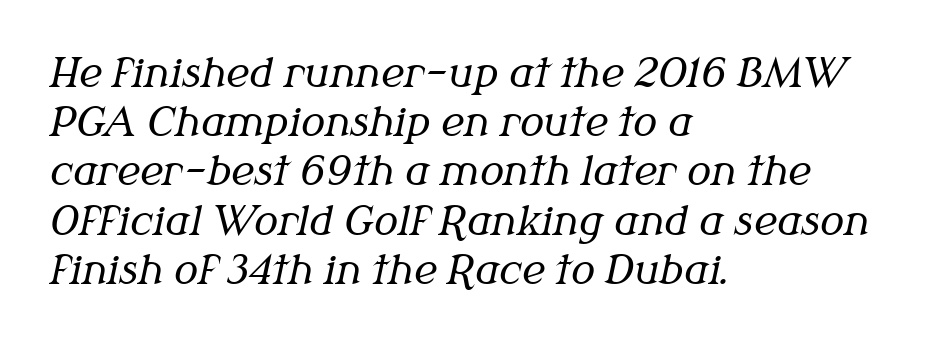
The image shows 40 px regular-weight serif type, italic (leaning right); set left-aligned, line spacing 1.23x, normal letter spacing, not underlined; medium stroke contrast and a medium x-height.
